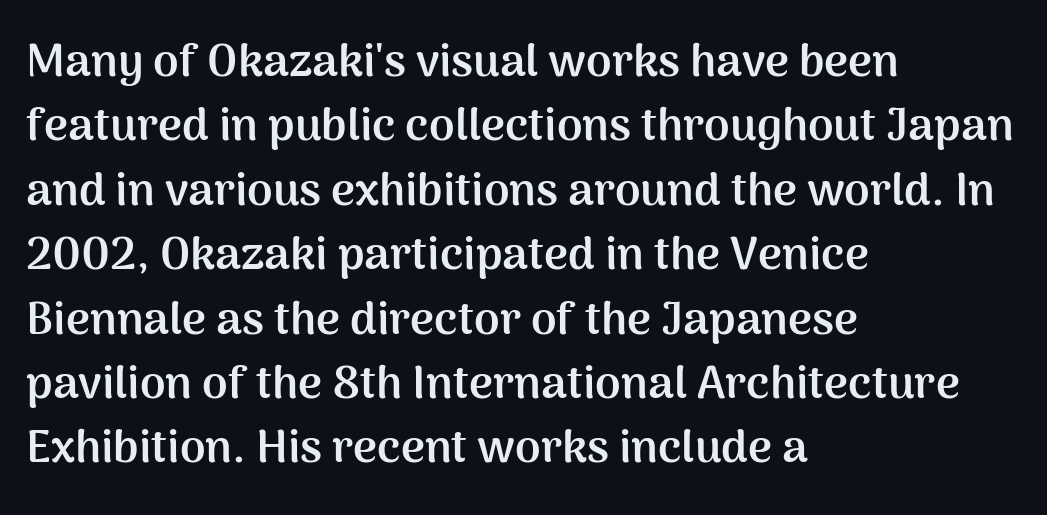
This sample keeps an unexceptional amount of space between lines. Characters follow at the spacing the type designer built in. Descenders hang freely into open space. On the weight axis this lands at bold, roughly 700. Each letter keeps its own natural width here, so spacing adapts to shape.
